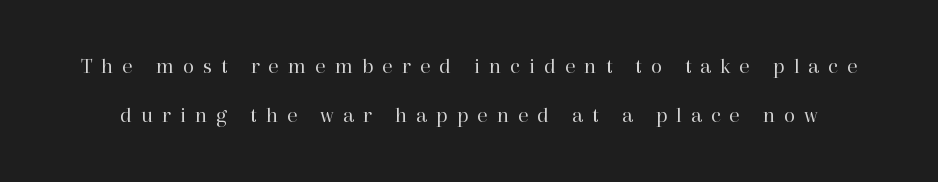
{"italic": "no", "bold": "no", "underline": "no", "line_spacing": "loose", "line_spacing_ratio": 2.15, "letter_spacing": "wide", "letter_spacing_em": 0.39, "glyph_px": 23}
